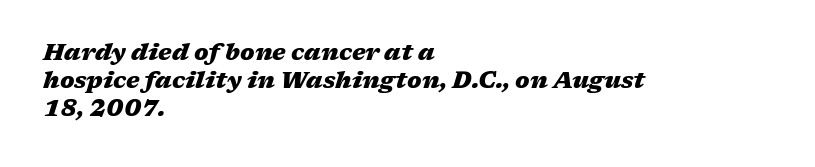
{"italic": "yes", "lean": "right", "slant_degrees": 17, "bold": "yes", "underline": "no", "align": "left", "line_spacing_ratio": 1.22, "letter_spacing": "normal", "letter_spacing_em": 0.0, "glyph_px": 23}
